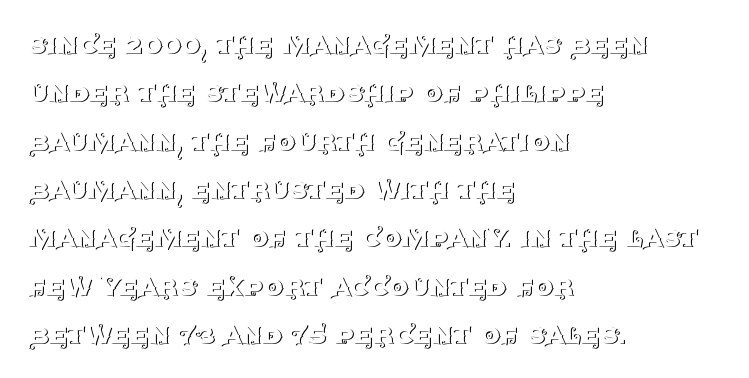
{"serif": "yes", "italic": "no", "bold": "no", "weight": "thin", "width": "normal", "stroke_contrast": "medium", "x_height": "large", "monospaced": "no", "underline": "no", "align": "left", "line_spacing": "normal", "line_spacing_ratio": 1.51, "letter_spacing": "normal", "letter_spacing_em": 0.0, "glyph_px": 32}
